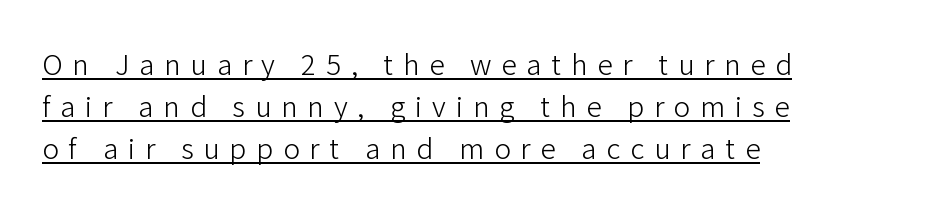
Q: Is the text bold? A: No.
Q: Is the text italic (slanted)? A: No, it is upright.
Q: Is the typeface a serif or a sans-serif typeface? A: Sans-serif.
Q: Is the text underlined? A: Yes.
Q: How is the paragraph aligned? A: Left-aligned.
Q: Is the spacing between letters normal or unusually wide? A: Unusually wide.
Q: Is the spacing between lines tight, normal or loose? A: Normal.
Q: Width (condensed, normal, or wide)? A: Normal.
Q: Stroke contrast? A: Low.
Q: x-height? A: Medium.
Q: Monospaced? A: No.
